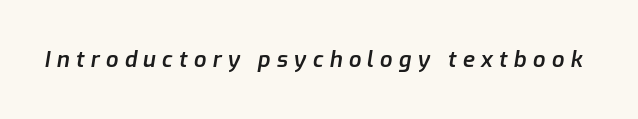
{"italic": "yes", "lean": "right", "slant_degrees": 9, "bold": "semi", "underline": "no", "letter_spacing": "wide", "letter_spacing_em": 0.28, "glyph_px": 22}
